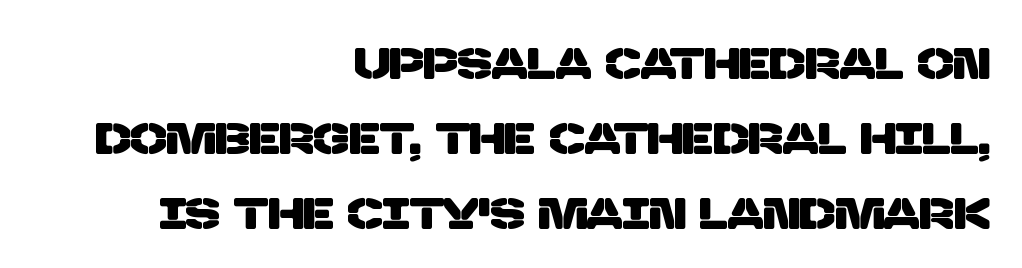
Q: Is the typeface a serif or a sans-serif typeface? A: Sans-serif.
Q: Is the text underlined? A: No.
Q: How is the paragraph aligned? A: Right-aligned.
Q: Is the spacing between letters normal or unusually wide? A: Normal.
Q: Width (condensed, normal, or wide)? A: Normal.
Q: Stroke contrast? A: Low.
Q: x-height? A: Large.
Q: Monospaced? A: No.
